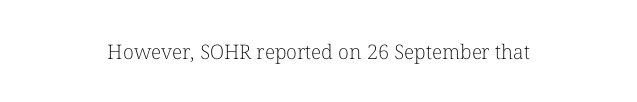
Posture: upright roman. Short note: letters normally spaced. The weight would be labelled regular, book, light, or lighter still. Lines of text with bare space underneath.
